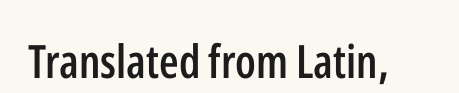
Any mark beneath the type? The region is blank. The letterforms sit shoulder to shoulder at normal distance. Do the letters lean? They stand straight. Observe the absence of serifs on each vertical stroke in this sample. Note the varied advance widths — an 'i' is clearly narrower than an 'm'. Caption: semibold face, moderately heavy strokes.
